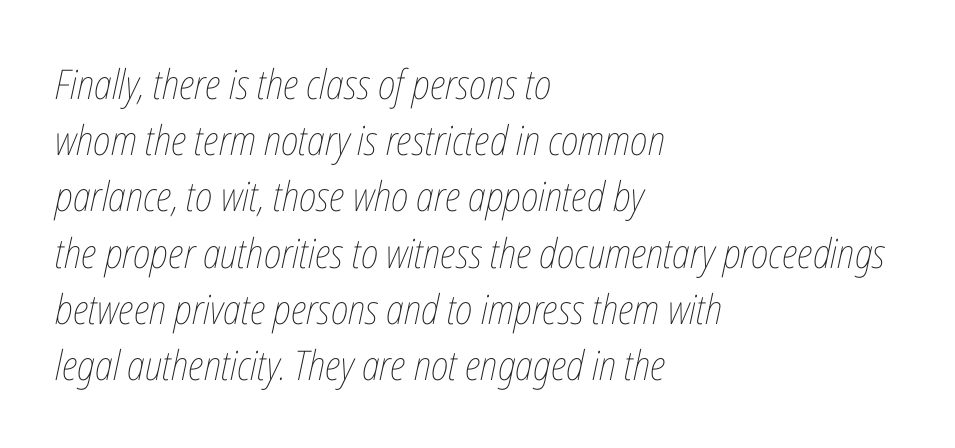
The image shows 41 px thin, condensed type, italic (leaning right); set left-aligned, normal line spacing (1.37x), normal letter spacing, not underlined; low stroke contrast and a medium x-height.
